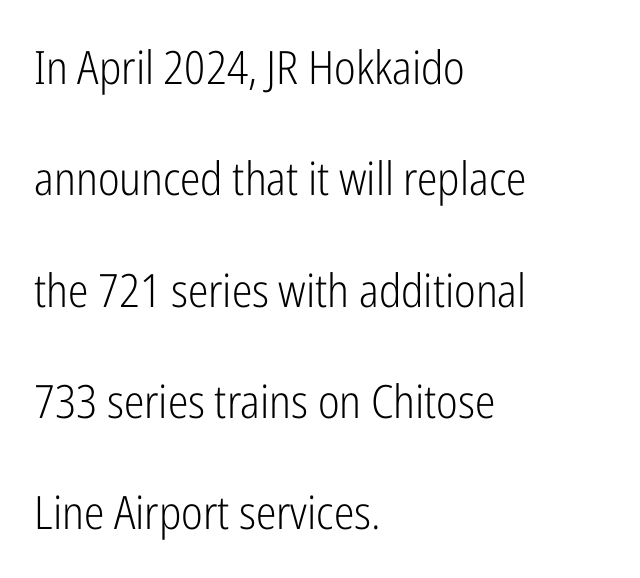
Q: Is the text bold? A: No.
Q: Is the text italic (slanted)? A: No, it is upright.
Q: Is the typeface a serif or a sans-serif typeface? A: Sans-serif.
Q: Is the text underlined? A: No.
Q: How is the paragraph aligned? A: Left-aligned.
Q: Is the spacing between letters normal or unusually wide? A: Normal.
Q: Is the spacing between lines tight, normal or loose? A: Loose.
Q: Width (condensed, normal, or wide)? A: Condensed.
Q: Stroke contrast? A: Low.
Q: x-height? A: Medium.
Q: Monospaced? A: No.
